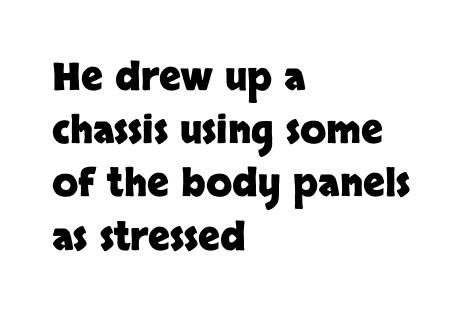
The image shows 38 px heavy sans-serif type, upright; set left-aligned, normal line spacing (1.4x), normal letter spacing, not underlined; low stroke contrast and a large x-height.
